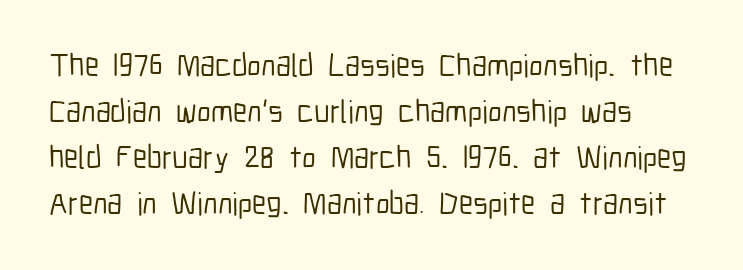
Here the glyphs are tracked normally, forming tight word shapes. Character widths vary here, with narrow letters taking less room than wide ones. Note: no serifs on the glyphs. Compared with typical paragraphs, the rows here are spaced about the same.
